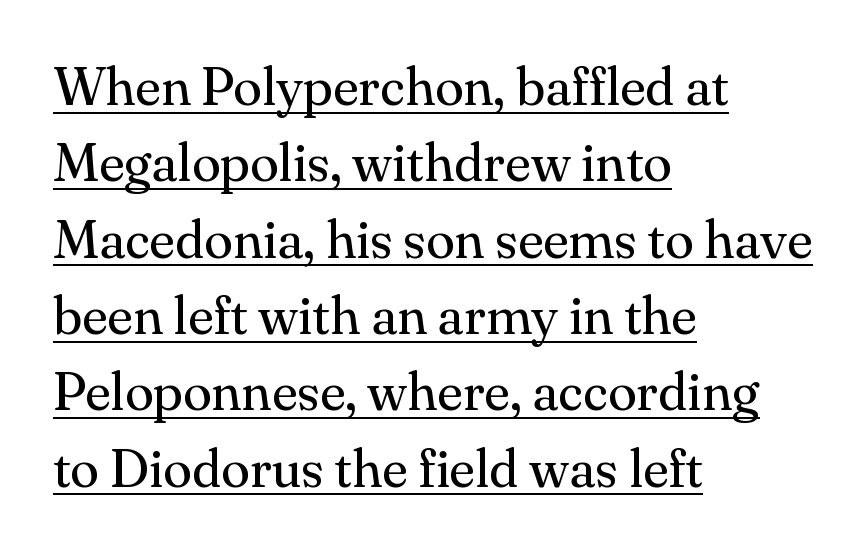
Q: Is the text bold? A: No.
Q: Is the text italic (slanted)? A: No, it is upright.
Q: Is the typeface a serif or a sans-serif typeface? A: Serif.
Q: Is the text underlined? A: Yes.
Q: How is the paragraph aligned? A: Left-aligned.
Q: Is the spacing between letters normal or unusually wide? A: Normal.
Q: Is the spacing between lines tight, normal or loose? A: Normal.
Q: Width (condensed, normal, or wide)? A: Normal.
Q: Stroke contrast? A: Medium.
Q: x-height? A: Small.
Q: Monospaced? A: No.
